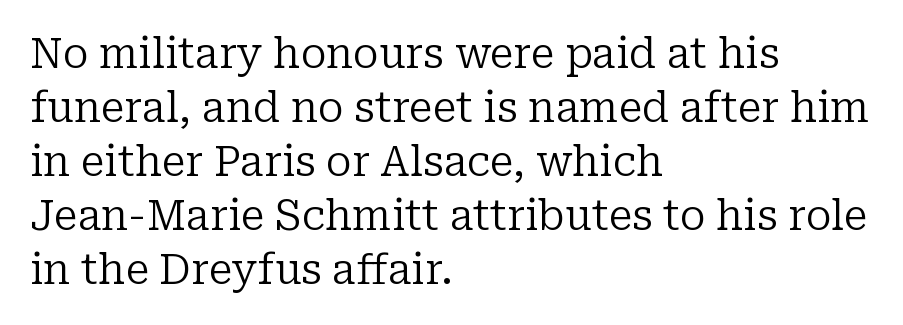
Caption: standard tracking, unaltered. The passage shown is typeset with a serif family. This is not heavy type; no bold has been used. Unmarked baselines from the first word to the last. Where is the straight margin? On the left.
